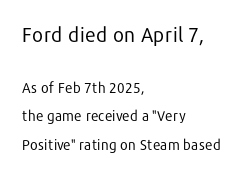
{"italic": "no", "bold": "no", "underline": "no", "align": "left", "line_spacing": "loose", "line_spacing_ratio": 2.04, "letter_spacing": "normal", "letter_spacing_em": 0.0, "larger_block": "first", "size_ratio": 1.43, "glyph_px": 20}
